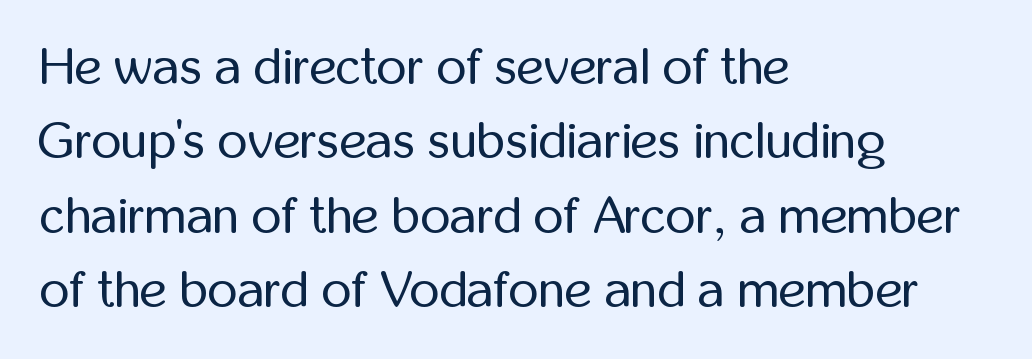
{"serif": "no", "italic": "no", "bold": "no", "weight": "regular", "width": "condensed", "stroke_contrast": "low", "x_height": "medium", "monospaced": "no", "underline": "no", "align": "left", "line_spacing": "normal", "line_spacing_ratio": 1.43, "letter_spacing": "normal", "letter_spacing_em": 0.0, "glyph_px": 52}
